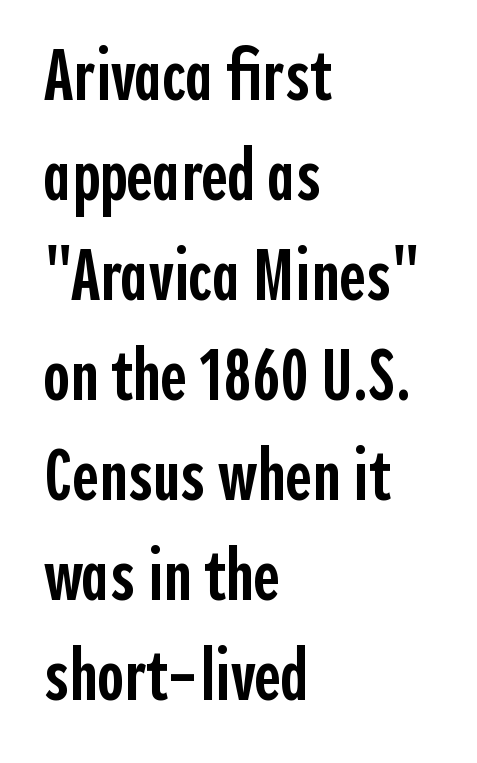
The image shows 73 px semibold, condensed sans-serif type, upright; set left-aligned, normal line spacing (1.37x), normal letter spacing, not underlined; a medium x-height.
